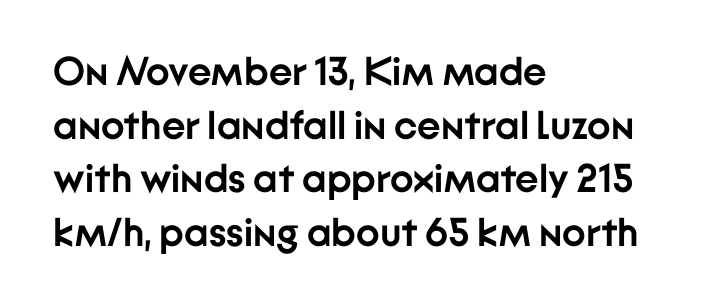
{"serif": "no", "italic": "no", "bold": "yes", "weight": "semibold", "width": "normal", "stroke_contrast": "low", "x_height": "medium", "monospaced": "no", "underline": "no", "align": "left", "line_spacing": "normal", "line_spacing_ratio": 1.34, "letter_spacing": "normal", "letter_spacing_em": 0.0, "glyph_px": 40}
